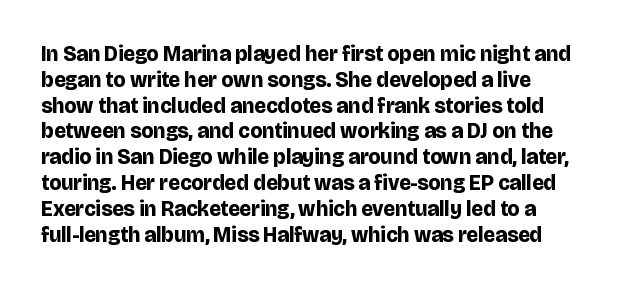
{"italic": "no", "bold": "yes", "underline": "no", "line_spacing_ratio": 1.23, "letter_spacing": "normal", "letter_spacing_em": 0.0, "glyph_px": 21}
